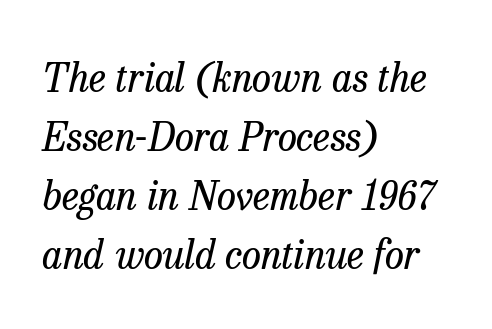
The image shows 39 px regular-weight serif type, italic (leaning right); set left-aligned, normal line spacing (1.51x), normal letter spacing, not underlined; low stroke contrast and a medium x-height.
